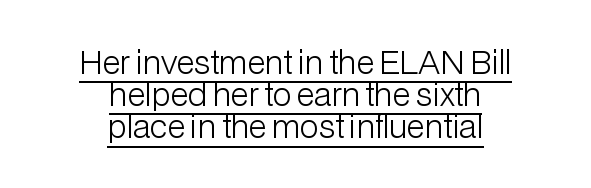
Varying glyph widths throughout — classic text-font behaviour. Between one letter and the next there's only the usual sliver of space. Vertically, the passage feels compressed, each row crowding the next. The whitespace from short lines is split evenly between both sides. You can tell from the bare stems that sans-serif type was used. Stroke mass is kept to a normal reading level or below.
